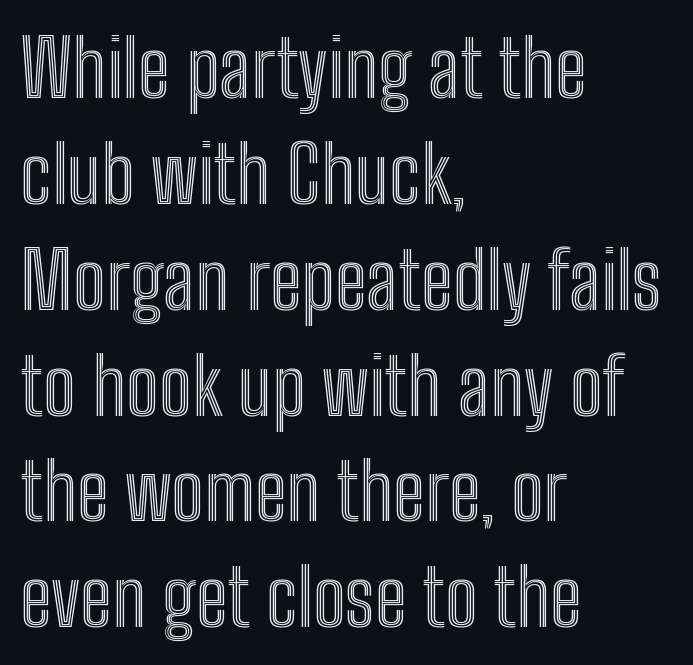
The image shows 79 px condensed type, upright; set left-aligned, normal line spacing (1.34x), normal letter spacing, not underlined; a medium x-height.
